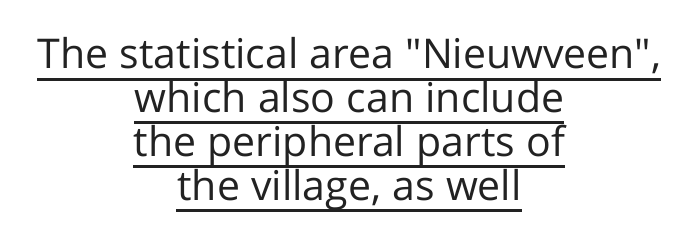
{"serif": "no", "italic": "no", "bold": "no", "weight": "regular", "width": "normal", "stroke_contrast": "low", "x_height": "medium", "monospaced": "no", "underline": "yes", "align": "center", "line_spacing": "tight", "line_spacing_ratio": 1.07, "letter_spacing": "normal", "letter_spacing_em": 0.0, "glyph_px": 41}
